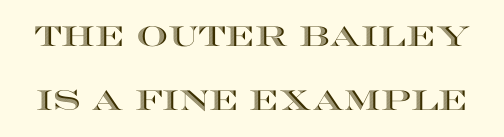
{"italic": "no", "width": "wide", "x_height": "large", "monospaced": "no", "underline": "no", "line_spacing": "loose", "line_spacing_ratio": 2.27, "letter_spacing": "normal", "letter_spacing_em": 0.0, "glyph_px": 28}
